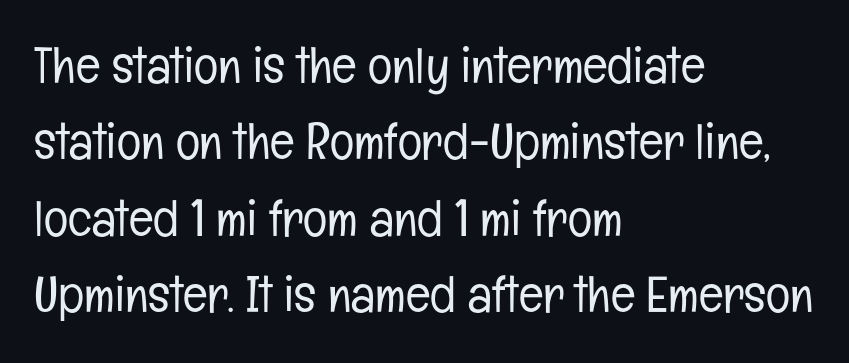
Q: Is the text bold? A: No.
Q: Is the text italic (slanted)? A: No, it is upright.
Q: Is the typeface a serif or a sans-serif typeface? A: Sans-serif.
Q: Is the text underlined? A: No.
Q: How is the paragraph aligned? A: Left-aligned.
Q: Is the spacing between letters normal or unusually wide? A: Normal.
Q: Is the spacing between lines tight, normal or loose? A: Normal.
Q: Width (condensed, normal, or wide)? A: Condensed.
Q: Stroke contrast? A: Low.
Q: x-height? A: Medium.
Q: Monospaced? A: No.
